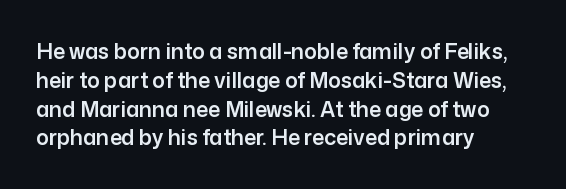
{"italic": "no", "underline": "no", "align": "left", "line_spacing": "normal", "line_spacing_ratio": 1.37, "letter_spacing": "normal", "letter_spacing_em": 0.0, "glyph_px": 21}
